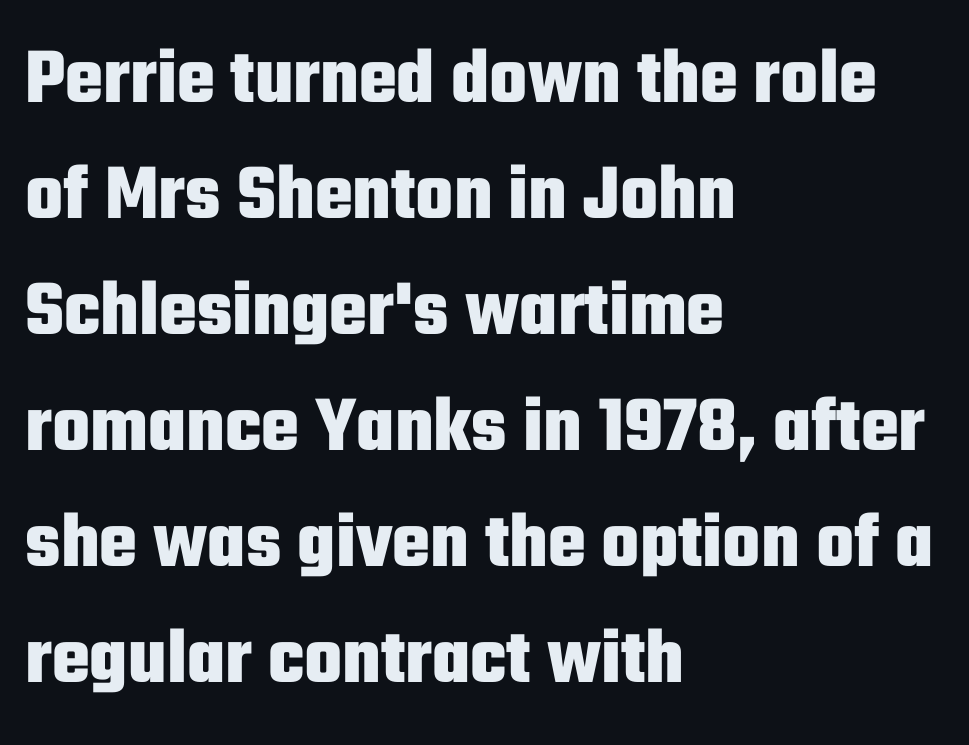
Q: Is the text bold? A: Yes.
Q: Is the text italic (slanted)? A: No, it is upright.
Q: Is the typeface a serif or a sans-serif typeface? A: Sans-serif.
Q: Is the text underlined? A: No.
Q: How is the paragraph aligned? A: Left-aligned.
Q: Is the spacing between letters normal or unusually wide? A: Normal.
Q: Is the spacing between lines tight, normal or loose? A: Normal.
Q: Width (condensed, normal, or wide)? A: Condensed.
Q: Stroke contrast? A: Low.
Q: x-height? A: Medium.
Q: Monospaced? A: No.
